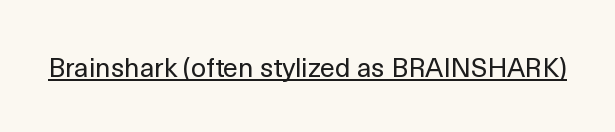
The image shows 27 px text type, upright; set normal letter spacing, underlined.
